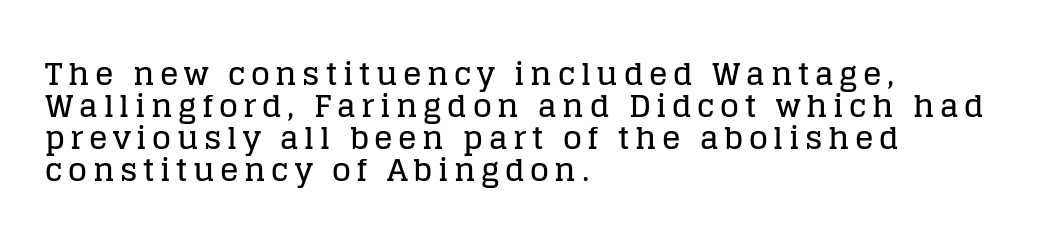
{"serif": "yes", "italic": "no", "width": "normal", "stroke_contrast": "low", "x_height": "large", "monospaced": "no", "underline": "no", "align": "left", "line_spacing": "tight", "line_spacing_ratio": 1.03, "glyph_px": 31}
